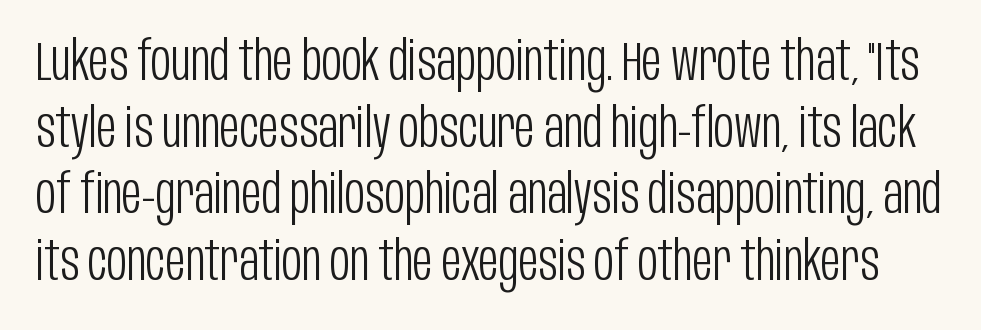
In terms of letterform style, serifs are entirely absent. If you drew a line through each stem, it would be perfectly vertical. Think of a printed novel: that variable character pitch is what you see here. Each row of text sits above clean, open space.
